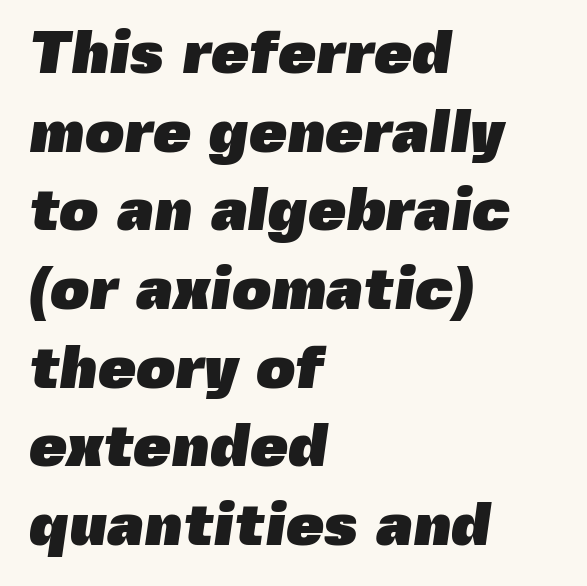
Are there feet on the stems? There aren't — it's a sans. The passage is arranged the way most books set body copy — flush left. No extra tracking has been applied to these lines. Do the characters align in a grid? No, the font is proportional. Regarding leading, the lines here are spaced in the standard way. The string is rendered with underlining switched off.
